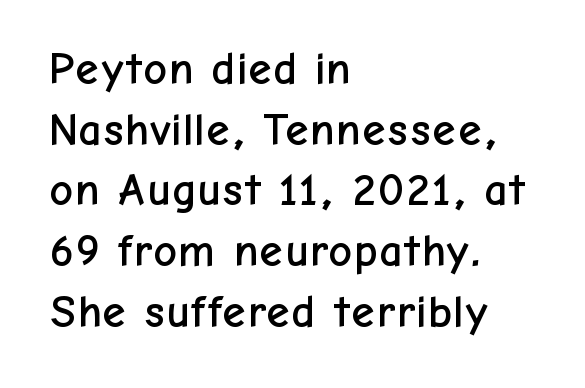
In terms of letterspacing, this is plain default setting. Horizontal bands of white between lines are of average thickness. This sample has the flowing, uneven cadence of proportional lettering. Glance below the letters and you will spot only blank space.
